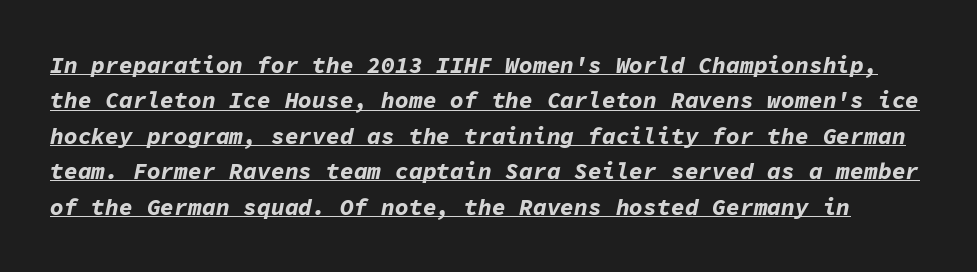
{"italic": "yes", "lean": "right", "slant_degrees": 11, "bold": "yes", "underline": "yes", "line_spacing": "normal", "line_spacing_ratio": 1.54, "letter_spacing": "normal", "letter_spacing_em": 0.0, "glyph_px": 23}
